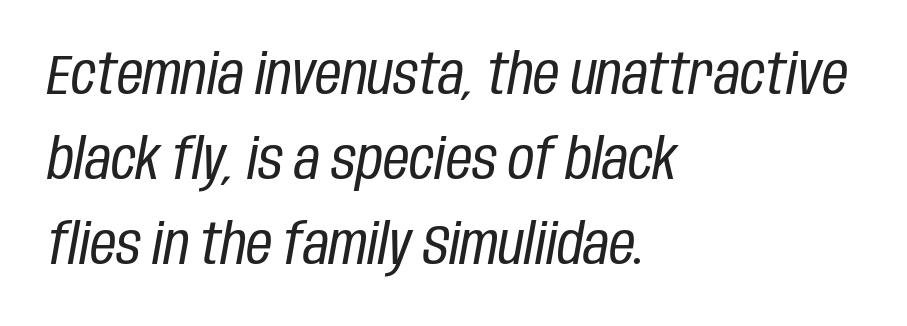
Spacing between characters is what you'd get straight out of the box. Casual observation: everything's shoved over to the left. Proportional: the letters do not fall into vertical columns. Leading: standard. In terms of posture, this sample is oblique.
